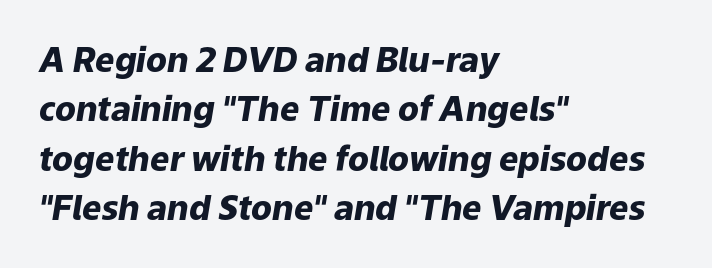
The image shows 34 px heavy type, italic (leaning right); set left-aligned, normal line spacing (1.45x), normal letter spacing, not underlined; low stroke contrast and a medium x-height.
